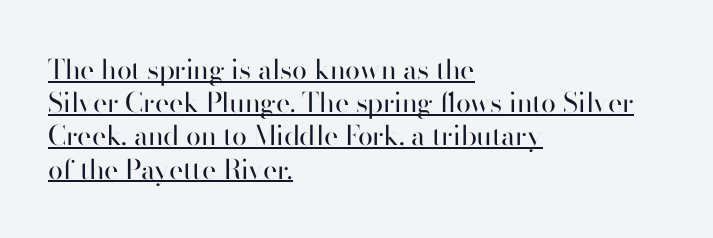
Q: Is the text bold? A: No.
Q: Is the text italic (slanted)? A: No, it is upright.
Q: Is the text underlined? A: Yes.
Q: How is the paragraph aligned? A: Left-aligned.
Q: Is the spacing between letters normal or unusually wide? A: Normal.
